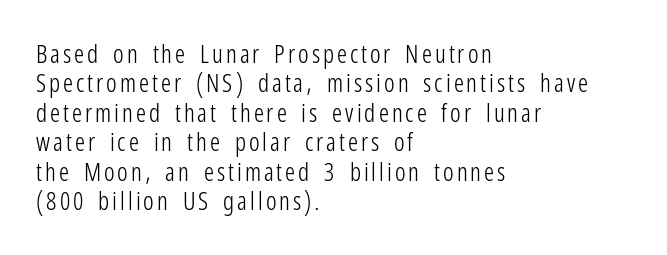
The image shows 25 px text type, upright; set left-aligned, line spacing 1.18x, not underlined.
